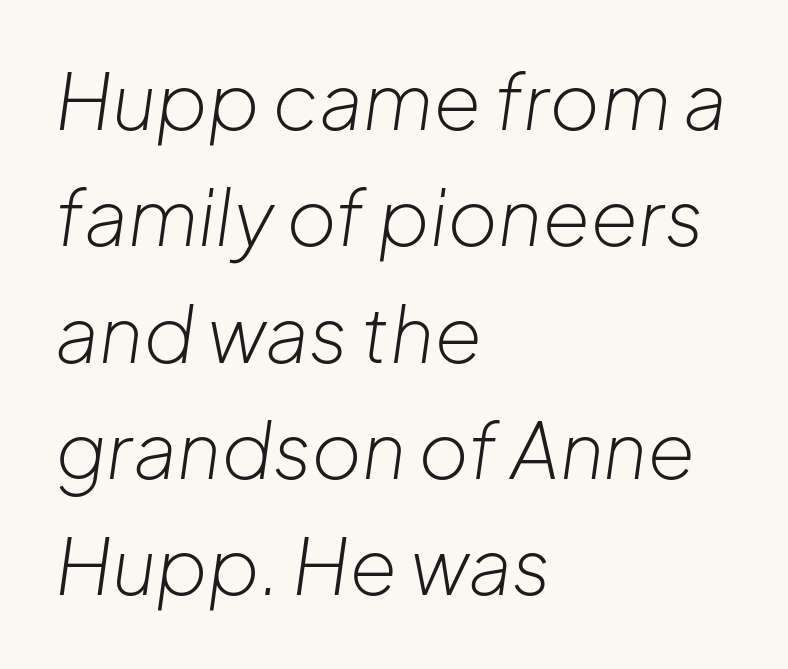
Q: Is the text bold? A: No.
Q: Is the text italic (slanted)? A: Yes, it leans right by about 8 degrees.
Q: Is the text underlined? A: No.
Q: How is the paragraph aligned? A: Left-aligned.
Q: Is the spacing between letters normal or unusually wide? A: Normal.
Q: Is the spacing between lines tight, normal or loose? A: Normal.
Q: Width (condensed, normal, or wide)? A: Normal.
Q: Stroke contrast? A: Low.
Q: x-height? A: Medium.
Q: Monospaced? A: No.
